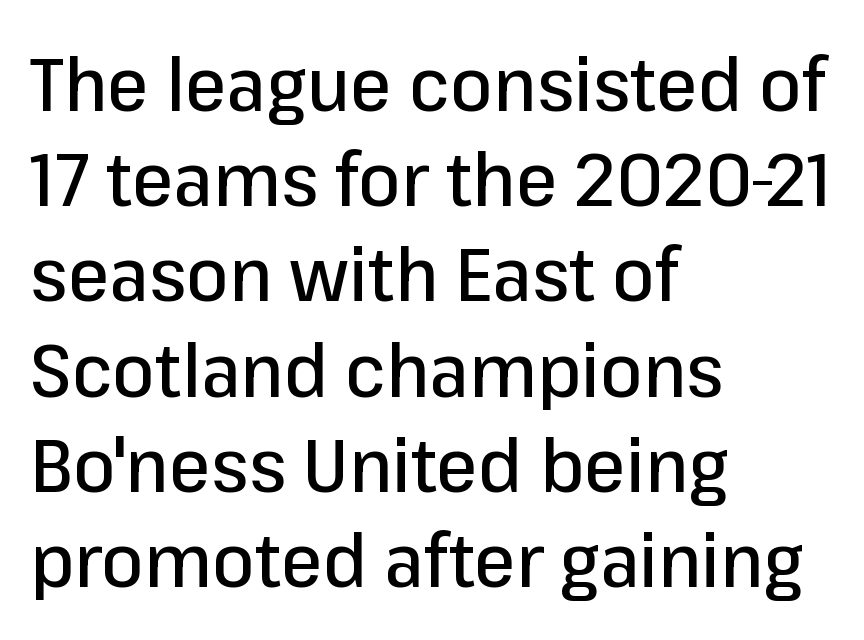
Q: Is the text italic (slanted)? A: No, it is upright.
Q: Is the typeface a serif or a sans-serif typeface? A: Sans-serif.
Q: Is the text underlined? A: No.
Q: How is the paragraph aligned? A: Left-aligned.
Q: Is the spacing between letters normal or unusually wide? A: Normal.
Q: Is the spacing between lines tight, normal or loose? A: Normal.
Q: Width (condensed, normal, or wide)? A: Normal.
Q: Stroke contrast? A: Low.
Q: x-height? A: Medium.
Q: Monospaced? A: No.
